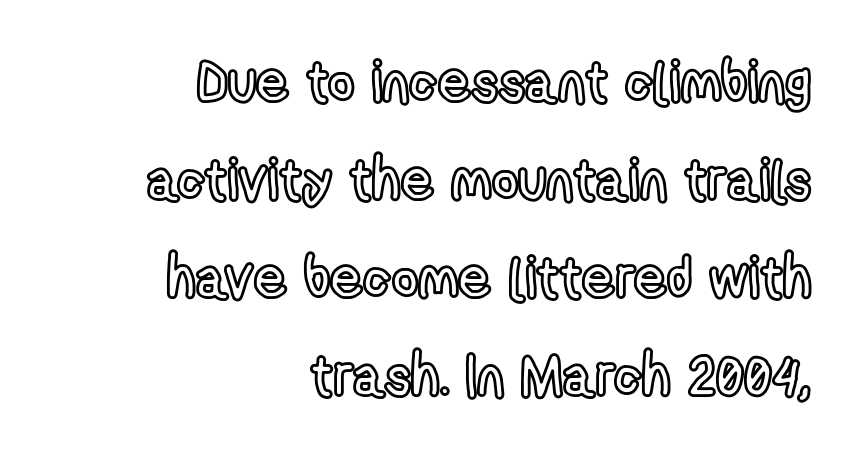
{"italic": "no", "width": "condensed", "x_height": "medium", "monospaced": "no", "underline": "no", "align": "right", "line_spacing_ratio": 1.72, "letter_spacing": "normal", "letter_spacing_em": 0.0, "glyph_px": 57}
